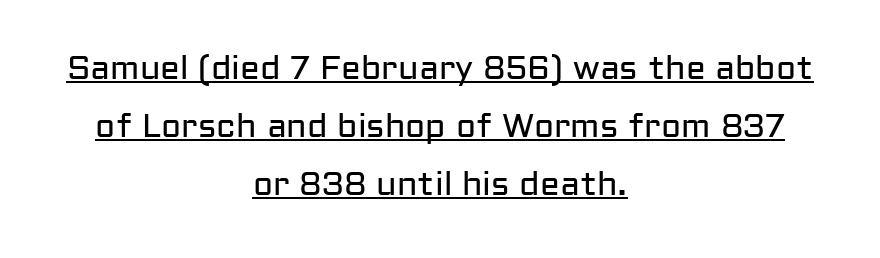
The image shows 33 px regular-weight sans-serif type, upright; set centered, line spacing 1.76x, normal letter spacing, underlined; low stroke contrast and a medium x-height.
